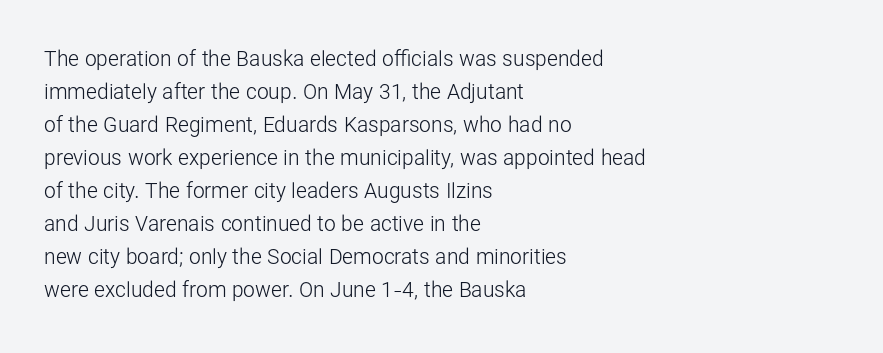
{"italic": "no", "bold": "no", "underline": "no", "align": "left", "line_spacing": "normal", "line_spacing_ratio": 1.57, "letter_spacing": "normal", "letter_spacing_em": 0.0, "glyph_px": 21}
